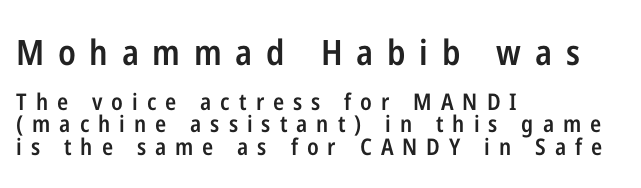
Someone cranked the tracking dial way up on this one. Notice how descenders almost collide with the ascenders below — that's tight leading. Scale decreases going downward across the two blocks. Classification — sans serif. The passage shown is typed in a proportional face where columns would drift. Notice the strokes are somewhat thickened but not fully heavy: this is a semibold.
